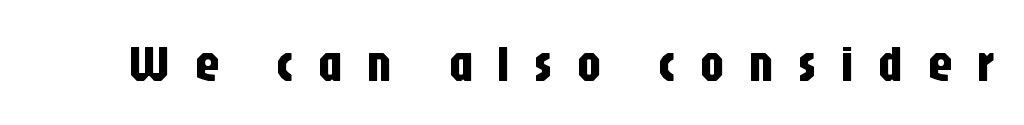
{"serif": "no", "italic": "no", "width": "condensed", "stroke_contrast": "low", "x_height": "large", "monospaced": "no", "underline": "no", "letter_spacing": "wide", "letter_spacing_em": 0.48, "glyph_px": 50}
